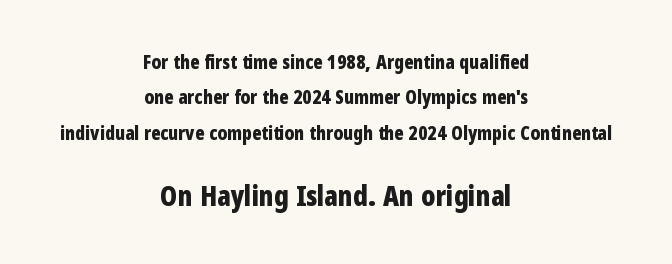
The image shows 28 px bold, condensed sans-serif type, upright; set centered, line spacing 1.86x, normal letter spacing, not underlined; the second (bottom) block is 1.47x larger; low stroke contrast and a medium x-height.
